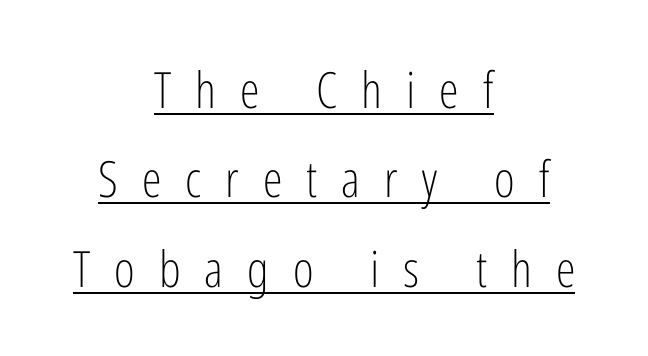
The image shows 50 px light, condensed sans-serif type, upright; set centered, line spacing 1.79x, unusually wide letter spacing (+0.48 em), underlined; low stroke contrast and a medium x-height.
